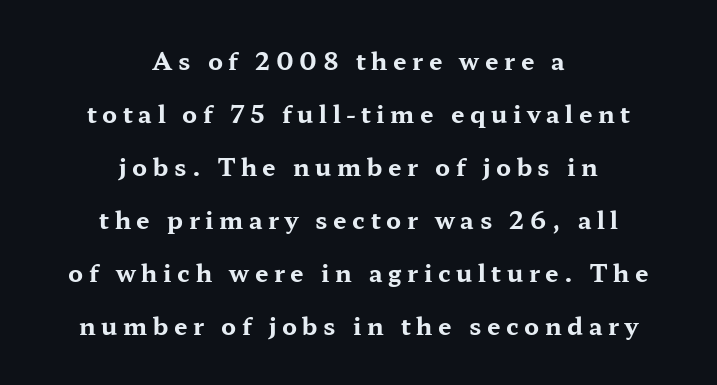
Q: Is the text bold? A: Yes.
Q: Is the text italic (slanted)? A: No, it is upright.
Q: Is the text underlined? A: No.
Q: How is the paragraph aligned? A: Centered.
Q: Is the spacing between letters normal or unusually wide? A: Unusually wide.
Q: Is the spacing between lines tight, normal or loose? A: Loose.
